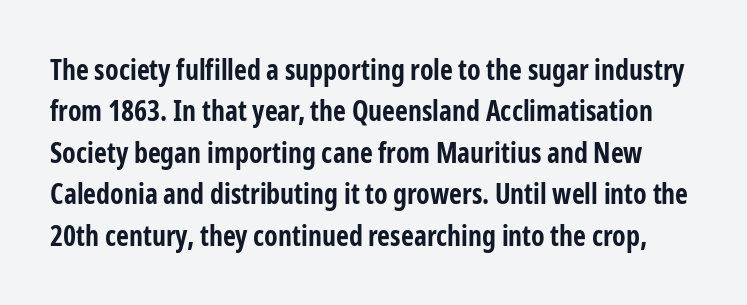
{"serif": "no", "italic": "no", "bold": "yes", "weight": "bold", "width": "condensed", "stroke_contrast": "low", "x_height": "medium", "monospaced": "no", "underline": "no", "line_spacing": "normal", "line_spacing_ratio": 1.48, "letter_spacing": "normal", "letter_spacing_em": 0.0, "glyph_px": 28}
